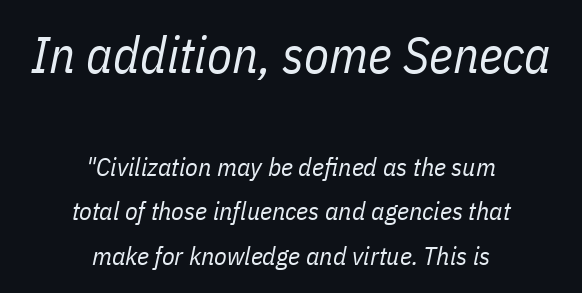
Q: Is the text bold? A: No.
Q: Is the text italic (slanted)? A: Yes, it leans right by about 11 degrees.
Q: Is the text underlined? A: No.
Q: How is the paragraph aligned? A: Centered.
Q: Is the spacing between letters normal or unusually wide? A: Normal.
Q: Which block of text is set in a larger size, the first (top) or the second (bottom)? A: The first (top) one.
Q: Width (condensed, normal, or wide)? A: Condensed.
Q: Stroke contrast? A: Low.
Q: x-height? A: Medium.
Q: Monospaced? A: No.
